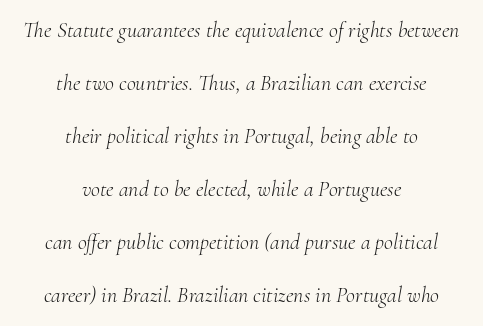
Q: Is the text bold? A: No.
Q: Is the text italic (slanted)? A: Yes, it leans right by about 10 degrees.
Q: Is the text underlined? A: No.
Q: How is the paragraph aligned? A: Centered.
Q: Is the spacing between letters normal or unusually wide? A: Normal.
Q: Is the spacing between lines tight, normal or loose? A: Loose.
